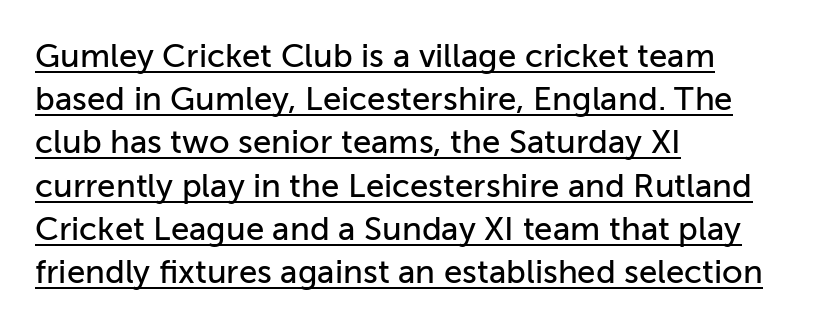
The image shows 33 px sans-serif type, upright; set left-aligned, normal line spacing (1.31x), normal letter spacing, underlined; low stroke contrast and a medium x-height.
